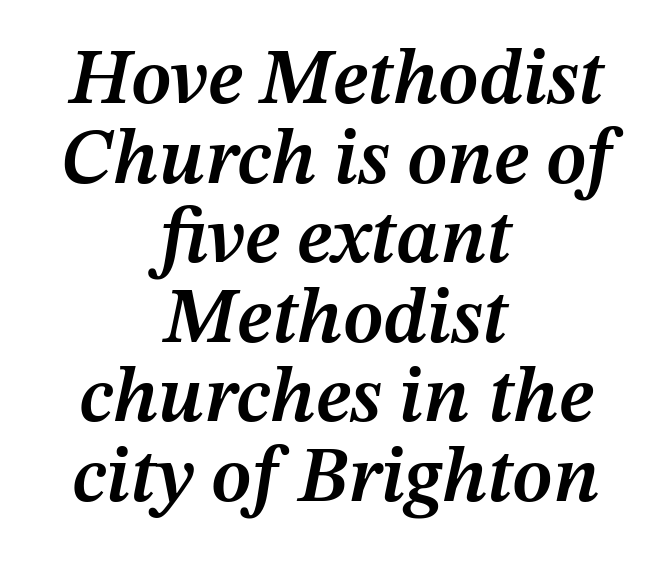
{"italic": "yes", "lean": "right", "slant_degrees": 12, "bold": "semi", "weight": "semibold", "width": "normal", "stroke_contrast": "medium", "x_height": "medium", "monospaced": "no", "underline": "no", "align": "center", "line_spacing": "tight", "line_spacing_ratio": 1.02, "letter_spacing": "normal", "letter_spacing_em": 0.0, "glyph_px": 78}
